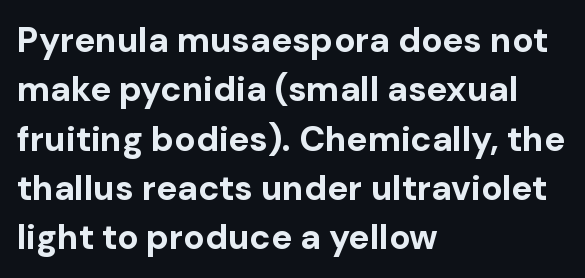
The setting favours the left margin, as ordinary paragraphs usually do. Quick note: not italic, upright. These lines sit exactly where default settings would place them. Check under the words: just untouched page. Varying glyph widths throughout — classic text-font behaviour. Is the type bold? Yes — the strokes are clearly thick and heavy.
